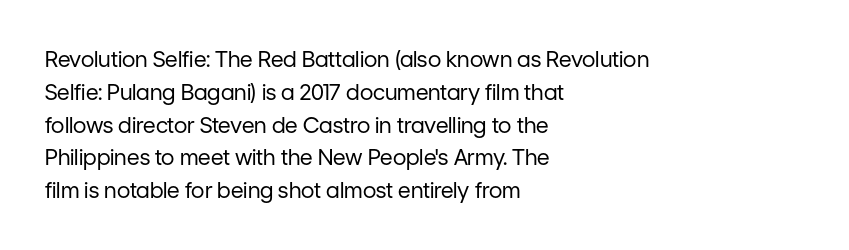
Descender tails drop into unmarked territory. Vertically, the passage feels balanced, rows spaced as you'd expect. The typesetter chose a ragged-right arrangement here. The typography opts for an upright posture over an oblique one. The rendering keeps characters at their native spacing. Stroke mass is kept to a normal reading level or below.
